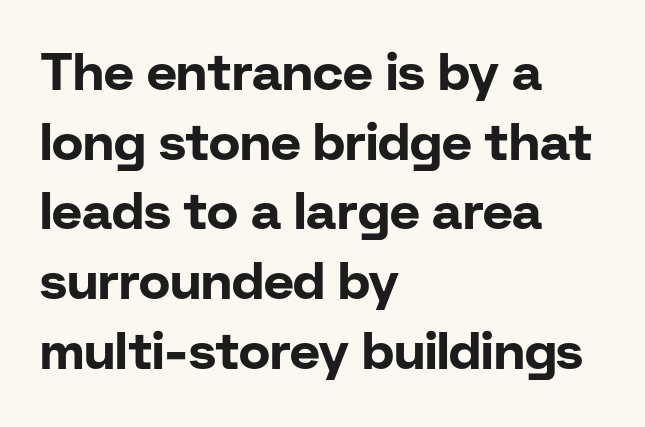
{"serif": "no", "italic": "no", "bold": "yes", "weight": "bold", "width": "normal", "stroke_contrast": "low", "x_height": "medium", "monospaced": "no", "underline": "no", "align": "left", "line_spacing": "normal", "line_spacing_ratio": 1.34, "letter_spacing": "normal", "letter_spacing_em": 0.0, "glyph_px": 52}
